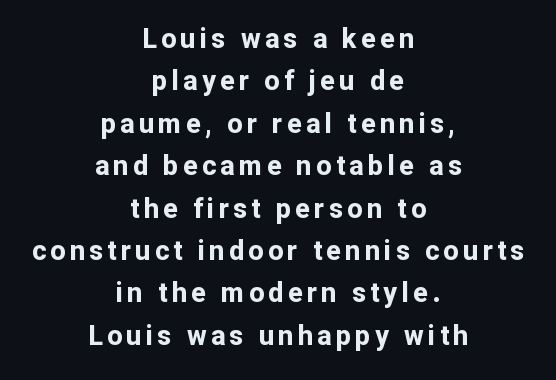
Q: Is the text bold? A: Yes.
Q: Is the text italic (slanted)? A: No, it is upright.
Q: Is the text underlined? A: No.
Q: How is the paragraph aligned? A: Centered.
Q: Is the spacing between lines tight, normal or loose? A: Normal.
